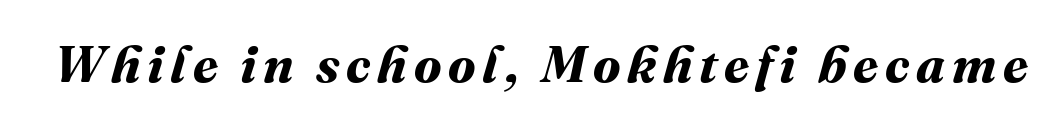
The image shows 51 px bold type; set not underlined; medium stroke contrast and a medium x-height.
